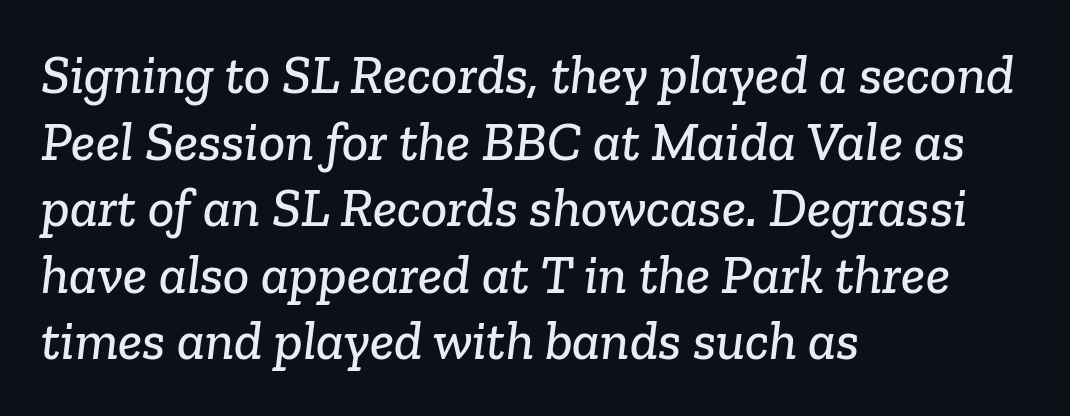
{"serif": "yes", "width": "normal", "stroke_contrast": "low", "x_height": "medium", "monospaced": "no", "underline": "no", "align": "left", "line_spacing_ratio": 1.21, "letter_spacing": "normal", "letter_spacing_em": 0.0, "glyph_px": 55}
